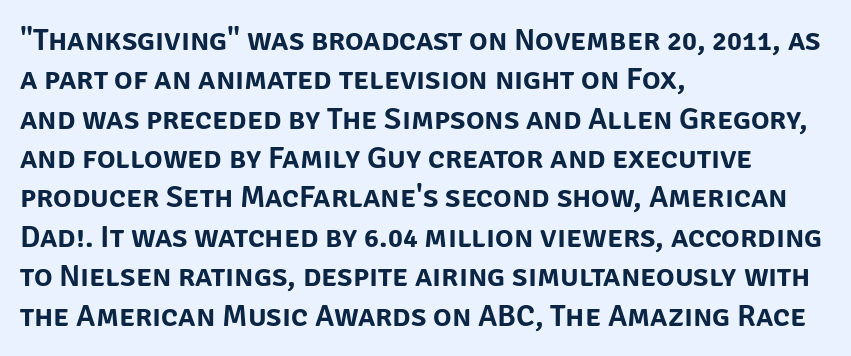
The passage shown is typed in a proportional face where columns would drift. Horizontal alignment here is leftward, the default for most running prose. Examine the stroke ends and you'll find no serifs. Has an underline been added? It has not. Does the leading feel generous? No, just average.
